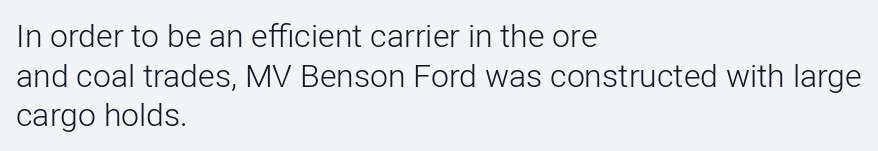
The rendering anchors every line to the left-hand side. Unmarked baselines from the first word to the last. Stroke thickness stays within the range of a standard reading face or lighter. Observe the ordinary spacing: letters are neighbours, not strangers.
